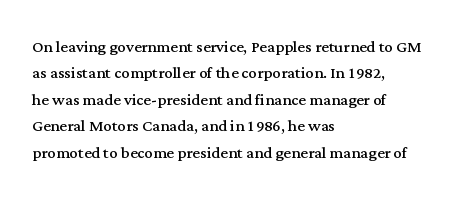
{"italic": "no", "bold": "no", "underline": "no", "align": "left", "line_spacing": "normal", "line_spacing_ratio": 1.26, "letter_spacing": "normal", "letter_spacing_em": 0.0, "glyph_px": 21}
